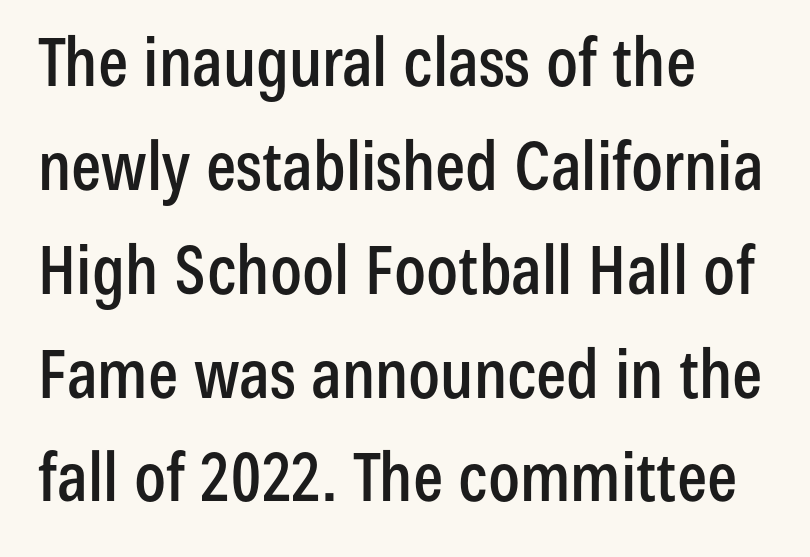
Q: Is the text italic (slanted)? A: No, it is upright.
Q: Is the typeface a serif or a sans-serif typeface? A: Sans-serif.
Q: Is the text underlined? A: No.
Q: How is the paragraph aligned? A: Left-aligned.
Q: Is the spacing between letters normal or unusually wide? A: Normal.
Q: Is the spacing between lines tight, normal or loose? A: Normal.
Q: Width (condensed, normal, or wide)? A: Condensed.
Q: Stroke contrast? A: Low.
Q: x-height? A: Medium.
Q: Monospaced? A: No.
